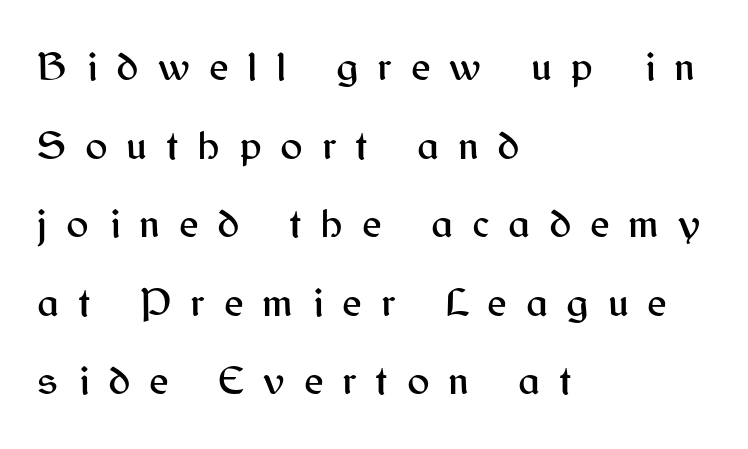
Q: Is the text italic (slanted)? A: No, it is upright.
Q: Is the typeface a serif or a sans-serif typeface? A: Sans-serif.
Q: Is the text underlined? A: No.
Q: How is the paragraph aligned? A: Left-aligned.
Q: Is the spacing between letters normal or unusually wide? A: Unusually wide.
Q: Width (condensed, normal, or wide)? A: Normal.
Q: Stroke contrast? A: Medium.
Q: x-height? A: Medium.
Q: Monospaced? A: No.
